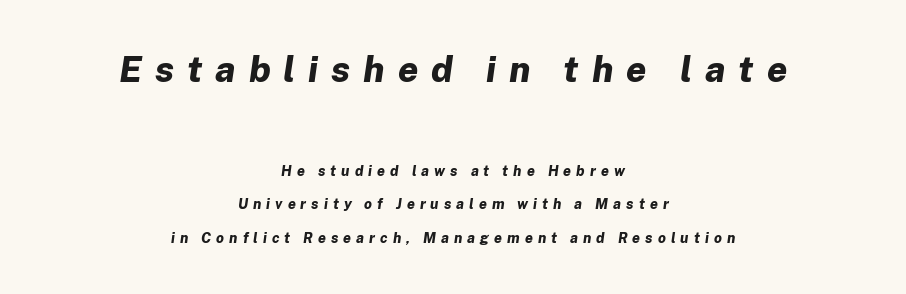
The image shows 36 px bold type, italic (leaning right); set centered, loose line spacing (2.39x), unusually wide letter spacing (+0.36 em), not underlined; the first (top) block is 2.57x larger; low stroke contrast and a medium x-height.
